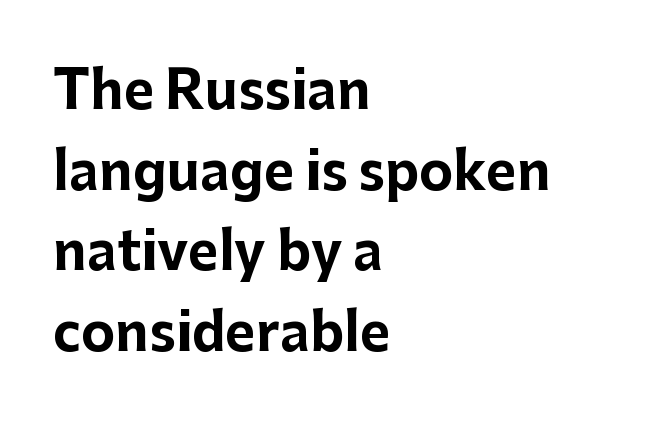
Italic: no, the glyphs are upright roman. In terms of leading, this rendering sits right in the middle. Character widths vary here, with narrow letters taking less room than wide ones. Letter spacing: default.
